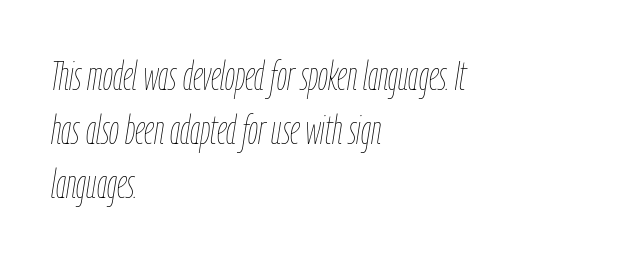
The image shows 40 px thin, condensed type, italic (leaning right); set left-aligned, normal line spacing (1.35x), normal letter spacing, not underlined; low stroke contrast and a medium x-height.
